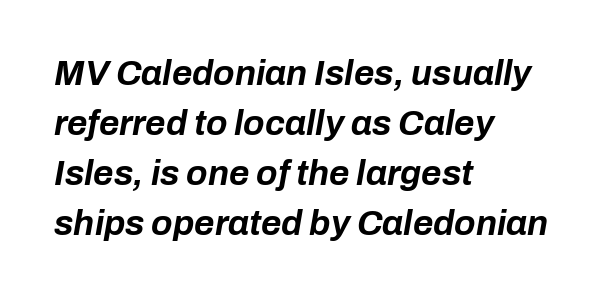
The face used here is proportionally spaced, like ordinary book or web type. Each glyph is drawn with heavy, bold strokes. This is oblique type, the kind used for emphasis or titles. Clear beneath every line of the passage.
